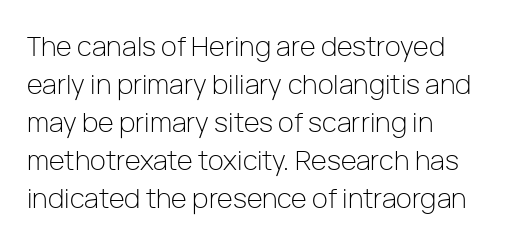
Q: Is the text bold? A: No.
Q: Is the text italic (slanted)? A: No, it is upright.
Q: Is the text underlined? A: No.
Q: How is the paragraph aligned? A: Left-aligned.
Q: Is the spacing between letters normal or unusually wide? A: Normal.
Q: Is the spacing between lines tight, normal or loose? A: Normal.
